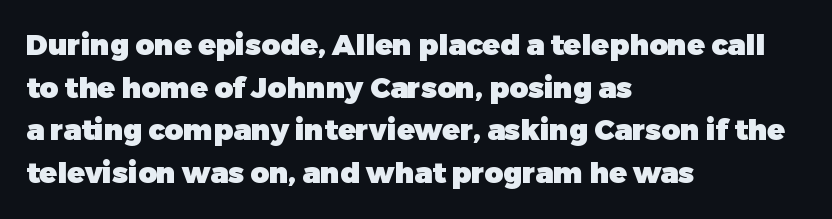
Observe the ordinary spacing: letters are neighbours, not strangers. Plenty of ink on the page — the face is bold. This sample uses an upright cut, with every glyph sitting square on the baseline. In terms of leading, this rendering sits right in the middle. The space beneath each line is pristine and unruled. Alignment: flush left.
